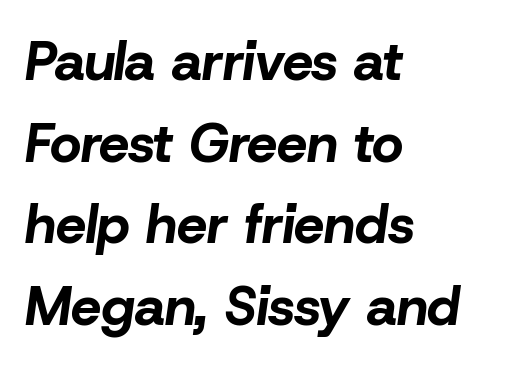
This sample uses an oblique cut, with every glyph tilted off the vertical. Weight: bold. In CSS terms this would be text-align: left. Do the characters align in a grid? No, the font is proportional. Lines of text with bare space underneath. Each new line begins a customary step beneath the previous one.
